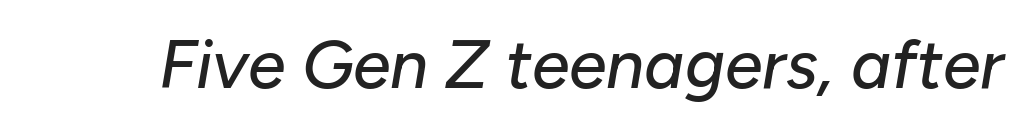
Descenders are the only things crossing below the line. The rendering uses natural spacing where letterforms have individual widths. Looking at the ascenders, they clearly lean. Between one letter and the next there's only the usual sliver of space.
